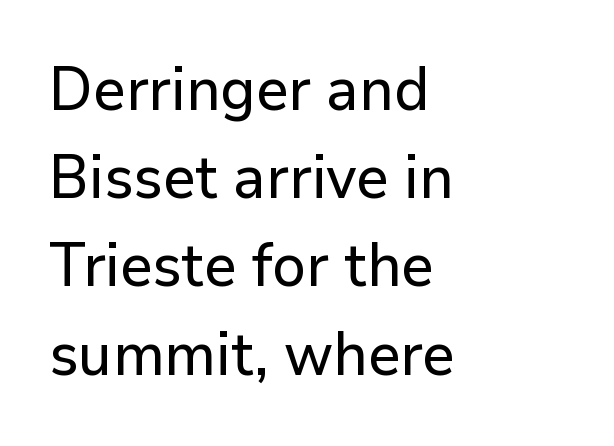
Q: Is the text italic (slanted)? A: No, it is upright.
Q: Is the typeface a serif or a sans-serif typeface? A: Sans-serif.
Q: Is the text underlined? A: No.
Q: How is the paragraph aligned? A: Left-aligned.
Q: Is the spacing between letters normal or unusually wide? A: Normal.
Q: Is the spacing between lines tight, normal or loose? A: Normal.
Q: Width (condensed, normal, or wide)? A: Normal.
Q: Stroke contrast? A: Low.
Q: x-height? A: Medium.
Q: Monospaced? A: No.
